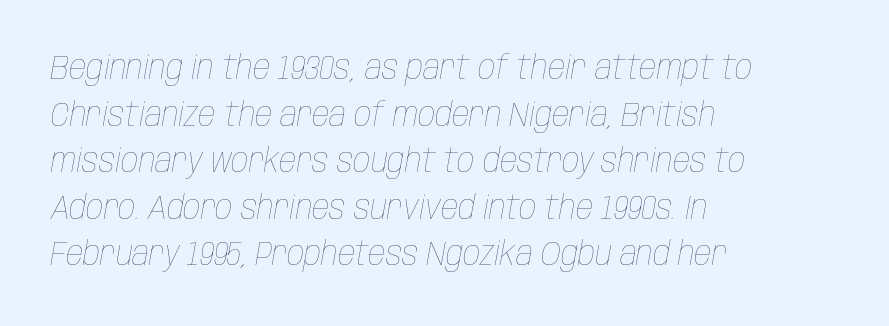
Is the type slanted? Yes — the strokes lean at a clear angle. The glyphs are unaccompanied by any horizontal stroke below them. The leading is moderate, giving the passage an even texture. The rendering uses natural spacing where letterforms have individual widths. Stroke thickness stays within the range of a standard reading face or lighter.
